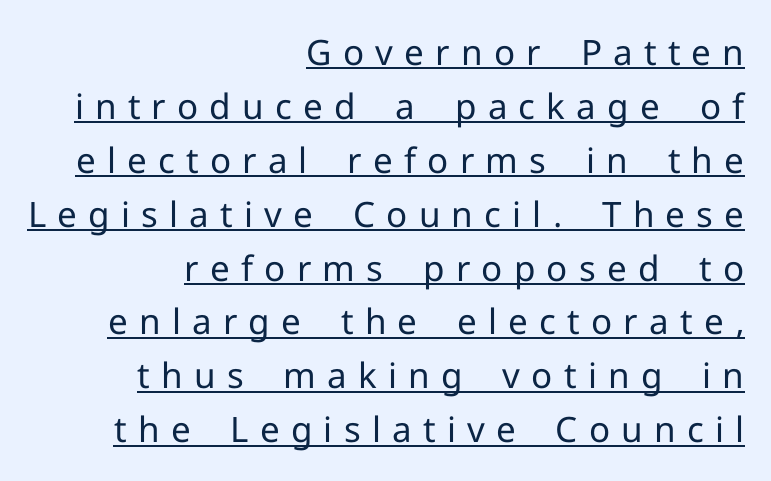
Q: Is the text bold? A: No.
Q: Is the text italic (slanted)? A: No, it is upright.
Q: Is the typeface a serif or a sans-serif typeface? A: Sans-serif.
Q: Is the text underlined? A: Yes.
Q: How is the paragraph aligned? A: Right-aligned.
Q: Is the spacing between letters normal or unusually wide? A: Unusually wide.
Q: Is the spacing between lines tight, normal or loose? A: Normal.
Q: Width (condensed, normal, or wide)? A: Normal.
Q: Stroke contrast? A: Low.
Q: x-height? A: Medium.
Q: Monospaced? A: No.
